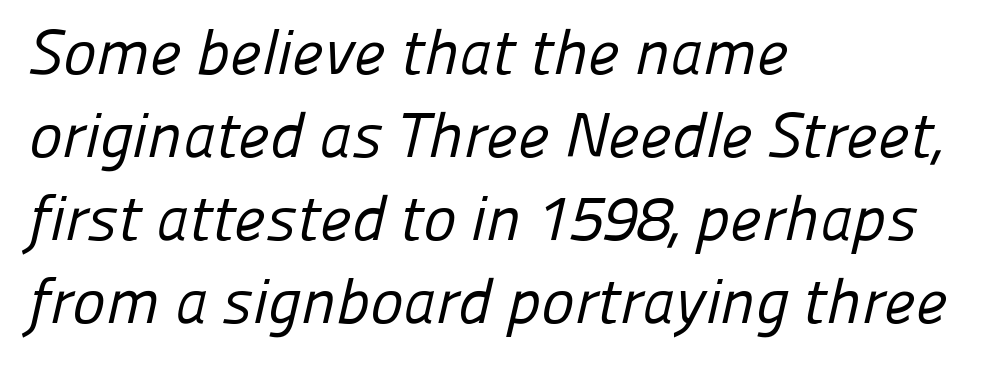
Q: Is the text bold? A: No.
Q: Is the typeface a serif or a sans-serif typeface? A: Sans-serif.
Q: Is the text underlined? A: No.
Q: How is the paragraph aligned? A: Left-aligned.
Q: Is the spacing between letters normal or unusually wide? A: Normal.
Q: Is the spacing between lines tight, normal or loose? A: Normal.
Q: Width (condensed, normal, or wide)? A: Normal.
Q: Stroke contrast? A: Low.
Q: x-height? A: Medium.
Q: Monospaced? A: No.
